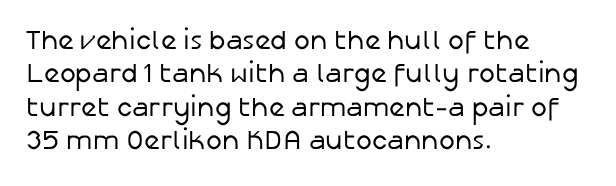
No letter is thick-stroked: the sample isn't bold. This rendering leaves character spacing at its baseline value. A bare baseline throughout the passage. Line beginnings align vertically; line endings do not. This sample uses an upright cut, with every glyph sitting square on the baseline.
